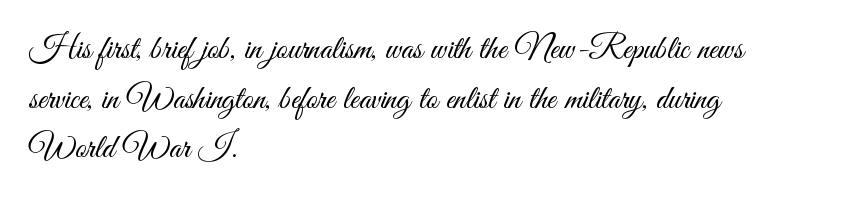
Regarding leading, the lines here are spaced in the standard way. The type family on display is of the sans-serif kind. Glyph-to-glyph distance matches everyday printed text. Type without underlining.
